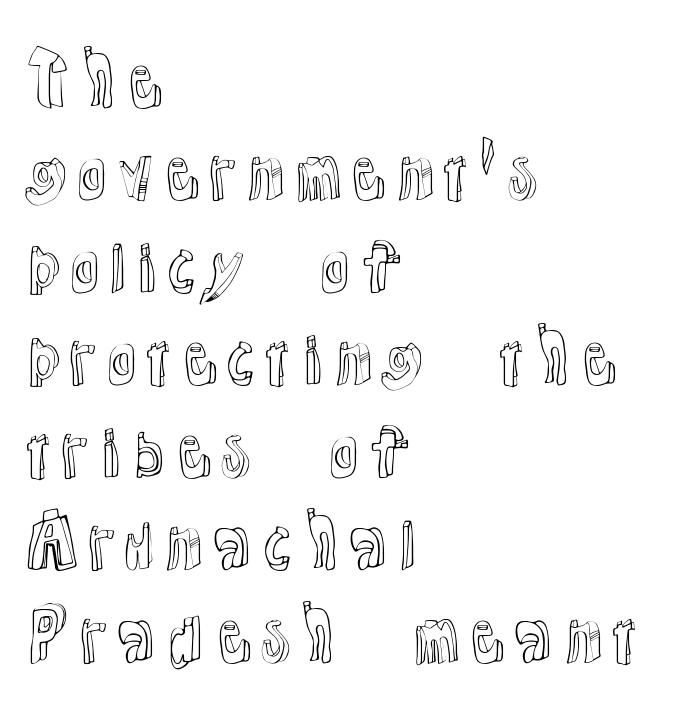
The image shows 68 px text type, upright; set left-aligned, normal line spacing (1.36x), normal letter spacing, not underlined; a medium x-height.
